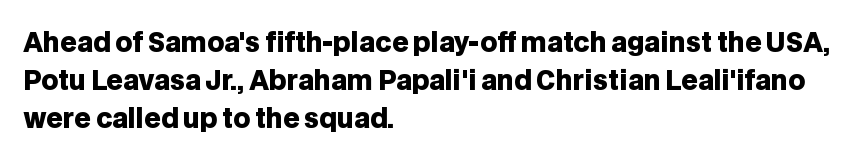
Horizontal alignment here is leftward, the default for most running prose. Nothing unusual about the tracking: characters are spaced as the font intends. Students, observe: this is what conventionally led text looks like. Does the lettering tilt? It doesn't — this is upright.
